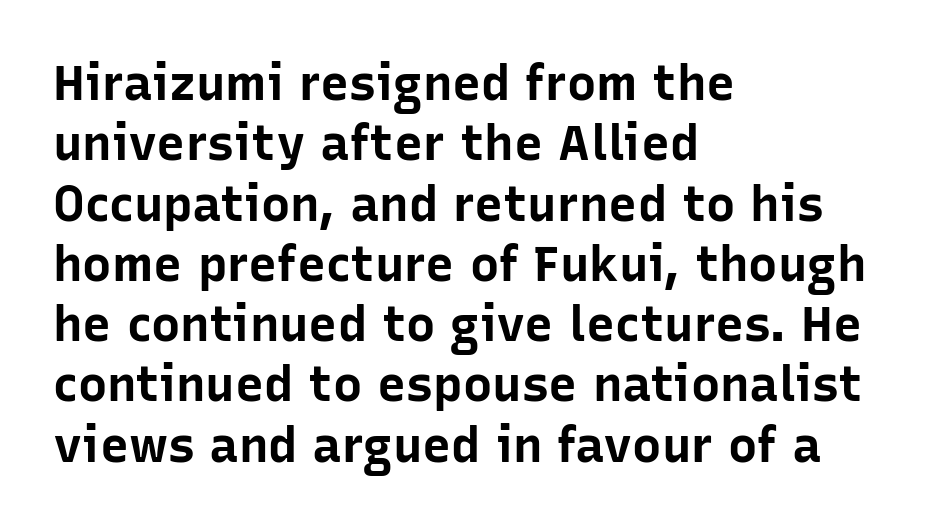
Q: Is the text bold? A: Yes.
Q: Is the text italic (slanted)? A: No, it is upright.
Q: Is the typeface a serif or a sans-serif typeface? A: Sans-serif.
Q: Is the text underlined? A: No.
Q: How is the paragraph aligned? A: Left-aligned.
Q: Is the spacing between letters normal or unusually wide? A: Normal.
Q: Width (condensed, normal, or wide)? A: Normal.
Q: Stroke contrast? A: Low.
Q: x-height? A: Medium.
Q: Monospaced? A: No.
